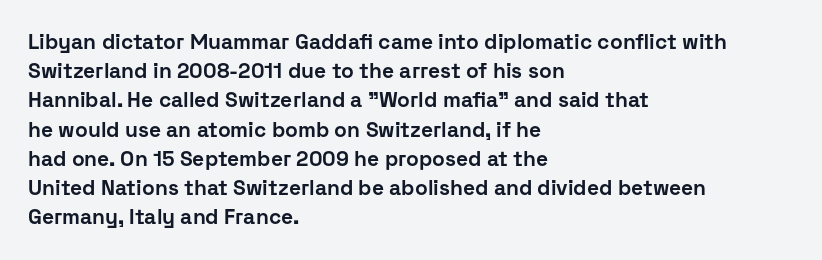
The image shows 21 px bold type, upright; set left-aligned, normal line spacing (1.39x), normal letter spacing, not underlined.
